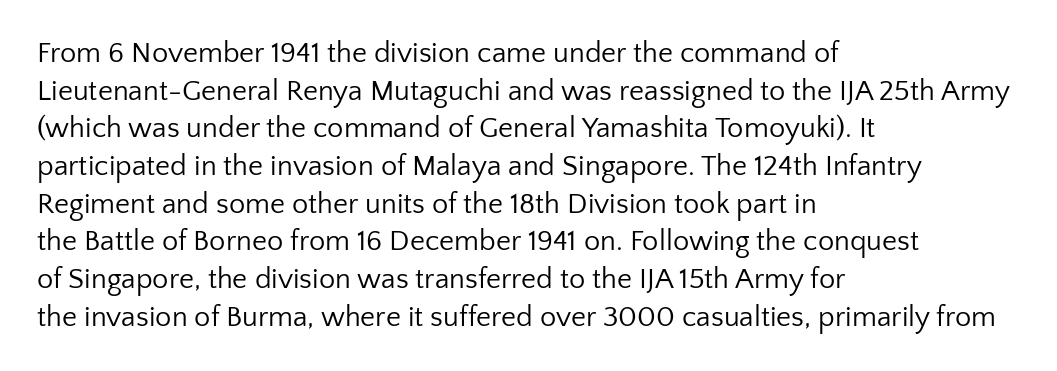
The image shows 29 px regular-weight sans-serif type, upright; set left-aligned, normal line spacing (1.3x), normal letter spacing, not underlined; low stroke contrast and a medium x-height.
